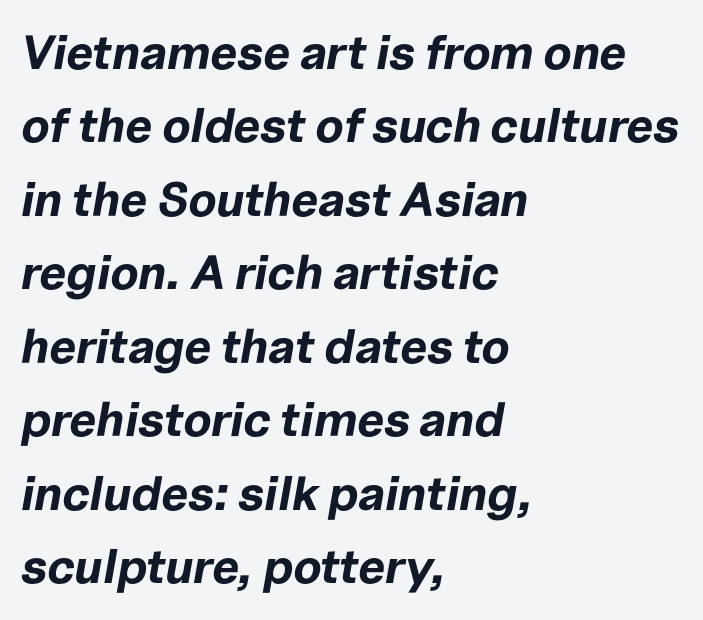
Q: Is the text bold? A: Yes.
Q: Is the text italic (slanted)? A: Yes, it leans right by about 10 degrees.
Q: Is the text underlined? A: No.
Q: How is the paragraph aligned? A: Left-aligned.
Q: Is the spacing between letters normal or unusually wide? A: Normal.
Q: Is the spacing between lines tight, normal or loose? A: Normal.
Q: Width (condensed, normal, or wide)? A: Normal.
Q: Stroke contrast? A: Low.
Q: x-height? A: Medium.
Q: Monospaced? A: No.
